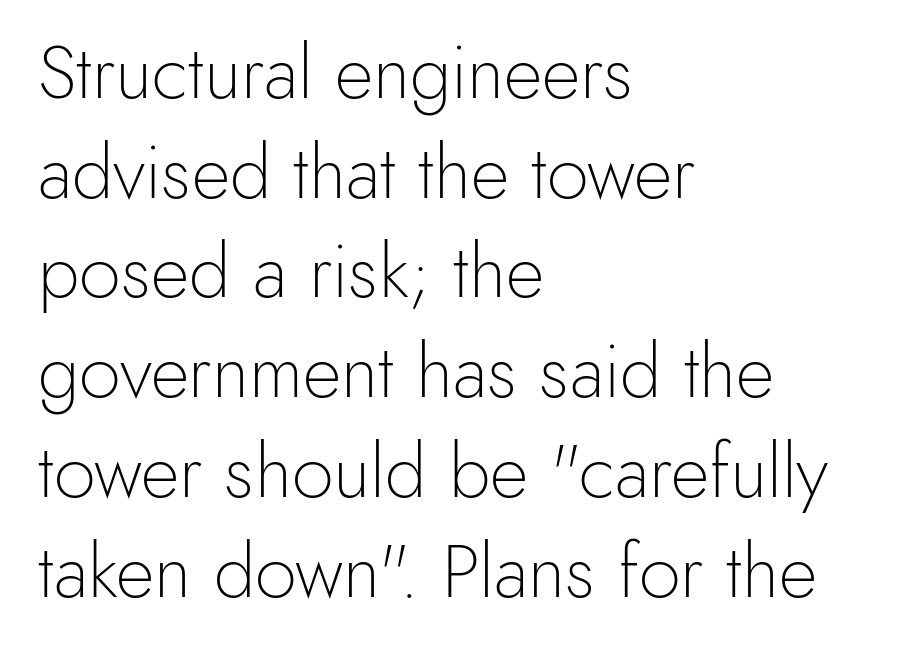
{"serif": "no", "italic": "no", "bold": "no", "weight": "light", "width": "normal", "x_height": "small", "monospaced": "no", "underline": "no", "align": "left", "line_spacing": "normal", "line_spacing_ratio": 1.33, "letter_spacing": "normal", "letter_spacing_em": 0.0, "glyph_px": 75}
